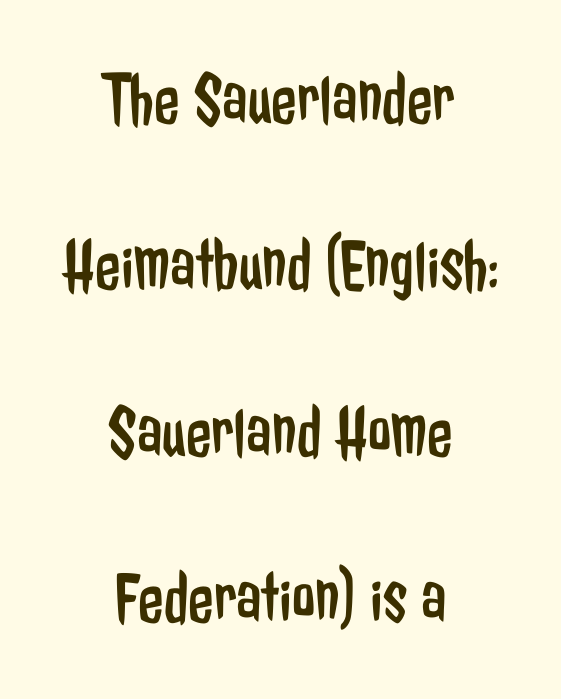
{"serif": "no", "italic": "no", "bold": "no", "weight": "regular", "width": "condensed", "stroke_contrast": "low", "x_height": "medium", "monospaced": "no", "underline": "no", "align": "center", "line_spacing": "loose", "line_spacing_ratio": 2.25, "letter_spacing": "normal", "letter_spacing_em": 0.0, "glyph_px": 74}
